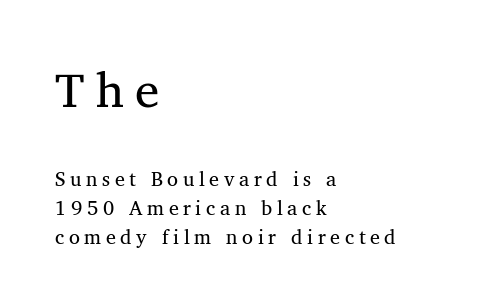
{"serif": "yes", "italic": "no", "bold": "no", "weight": "regular", "width": "normal", "stroke_contrast": "medium", "x_height": "medium", "monospaced": "no", "underline": "no", "align": "left", "line_spacing": "normal", "line_spacing_ratio": 1.45, "letter_spacing": "wide", "letter_spacing_em": 0.23, "larger_block": "first", "size_ratio": 2.45, "glyph_px": 49}
